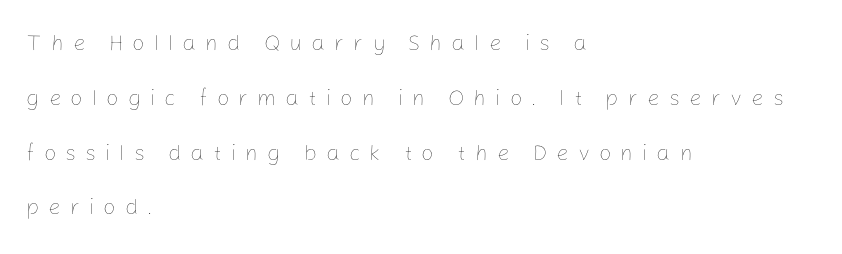
Q: Is the text bold? A: No.
Q: Is the text italic (slanted)? A: No, it is upright.
Q: Is the text underlined? A: No.
Q: How is the paragraph aligned? A: Left-aligned.
Q: Is the spacing between letters normal or unusually wide? A: Unusually wide.
Q: Is the spacing between lines tight, normal or loose? A: Loose.
